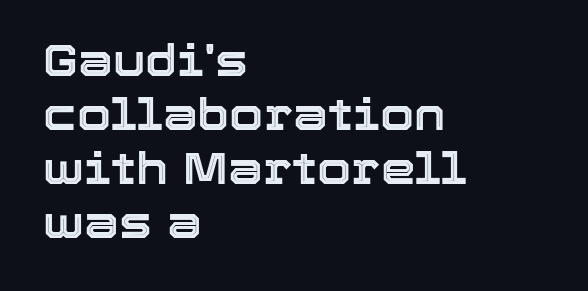
Descender tails drop into unmarked territory. Letter spacing: default. Posture: vertical. Every row of glyphs begins at an identical x-position on the left.
